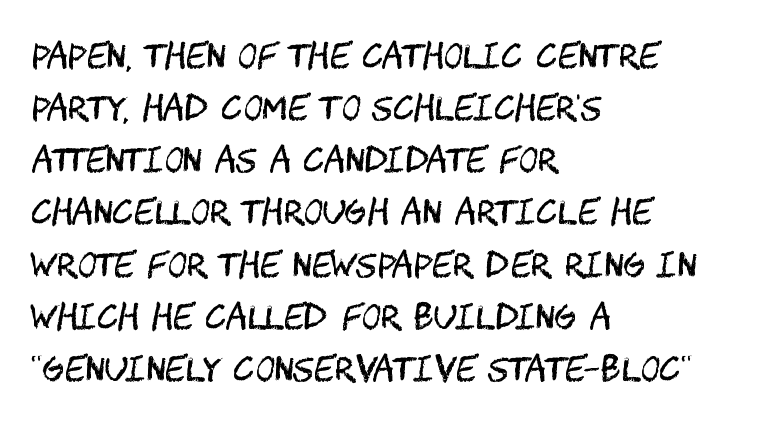
Q: Is the text bold? A: No.
Q: Is the text italic (slanted)? A: No, it is upright.
Q: Is the typeface a serif or a sans-serif typeface? A: Sans-serif.
Q: Is the text underlined? A: No.
Q: How is the paragraph aligned? A: Left-aligned.
Q: Is the spacing between letters normal or unusually wide? A: Normal.
Q: Is the spacing between lines tight, normal or loose? A: Normal.
Q: Width (condensed, normal, or wide)? A: Condensed.
Q: Stroke contrast? A: Medium.
Q: x-height? A: Large.
